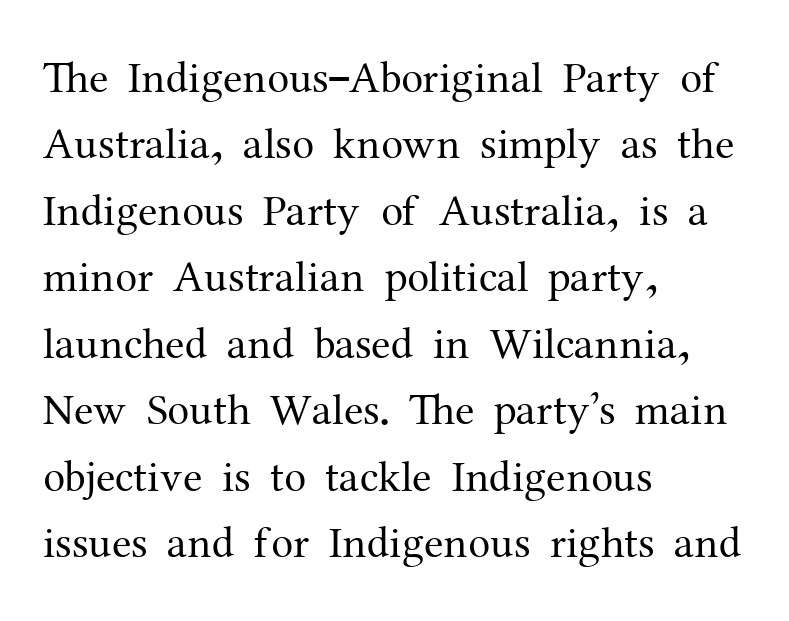
The image shows 44 px regular-weight serif type, upright; set left-aligned, normal line spacing (1.51x), normal letter spacing, not underlined; medium stroke contrast and a medium x-height.
